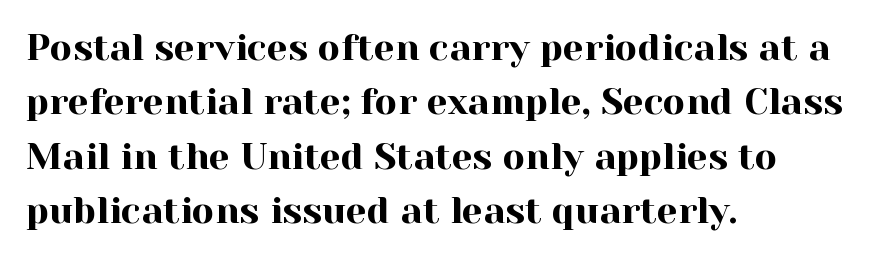
Bare-footed words on every line. This is the regular roman posture of the typeface. Looks like regular typesetting: each glyph gets only the width it needs. Does the leading feel generous? No, just average.
